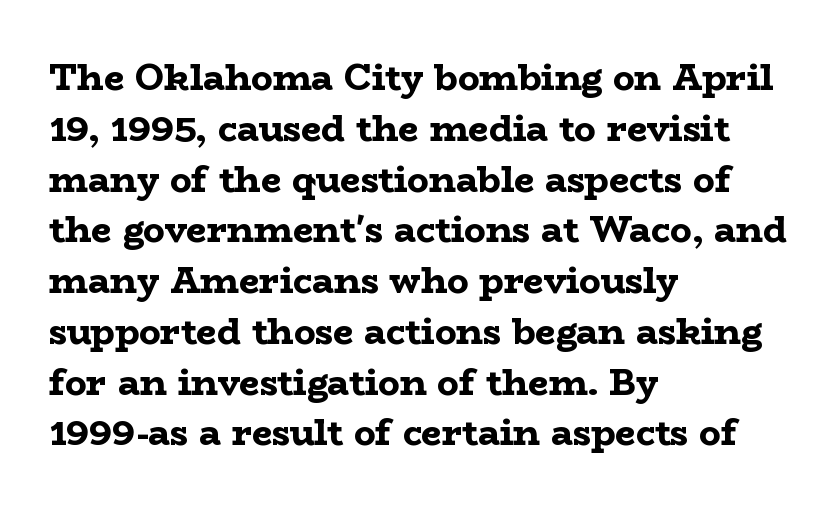
Q: Is the text bold? A: Yes.
Q: Is the text italic (slanted)? A: No, it is upright.
Q: Is the typeface a serif or a sans-serif typeface? A: Serif.
Q: Is the text underlined? A: No.
Q: How is the paragraph aligned? A: Left-aligned.
Q: Is the spacing between letters normal or unusually wide? A: Normal.
Q: Is the spacing between lines tight, normal or loose? A: Normal.
Q: Width (condensed, normal, or wide)? A: Wide.
Q: Stroke contrast? A: Low.
Q: x-height? A: Medium.
Q: Monospaced? A: No.
